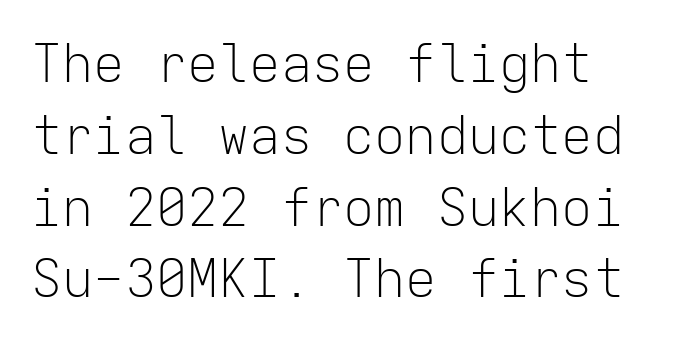
Q: Is the text bold? A: No.
Q: Is the text italic (slanted)? A: No, it is upright.
Q: Is the typeface a serif or a sans-serif typeface? A: Sans-serif.
Q: Is the text underlined? A: No.
Q: Is the spacing between letters normal or unusually wide? A: Normal.
Q: Is the spacing between lines tight, normal or loose? A: Normal.
Q: Width (condensed, normal, or wide)? A: Normal.
Q: Stroke contrast? A: Low.
Q: x-height? A: Medium.
Q: Monospaced? A: Yes.
